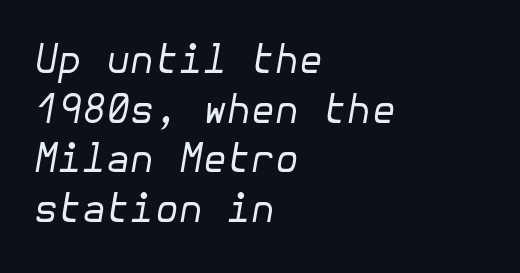
This sample is left-justified, so line endings fall wherever the words run out. You can tell it's italic because the verticals aren't actually vertical. Bold? No — there's no thickening of the strokes. Quick note: underline off. No extra tracking has been applied to these lines.
